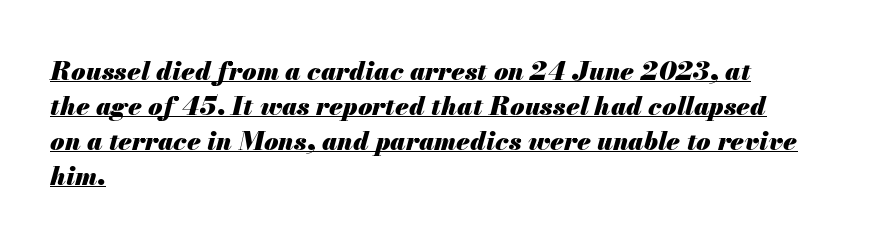
{"italic": "yes", "lean": "right", "slant_degrees": 13, "bold": "yes", "underline": "yes", "align": "left", "line_spacing": "normal", "line_spacing_ratio": 1.34, "letter_spacing": "normal", "letter_spacing_em": 0.0, "glyph_px": 26}
